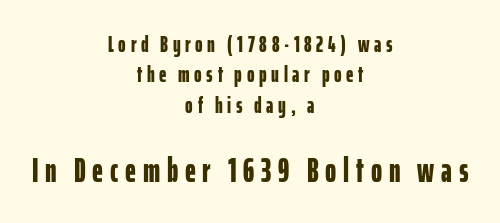
How would I describe the line gaps? Plain and ordinary. No italicization has been applied; the sample stays upright. The passage shown has open, widely tracked lettering throughout. You get the small type first, then a jump to larger type. Alignment: centered.
